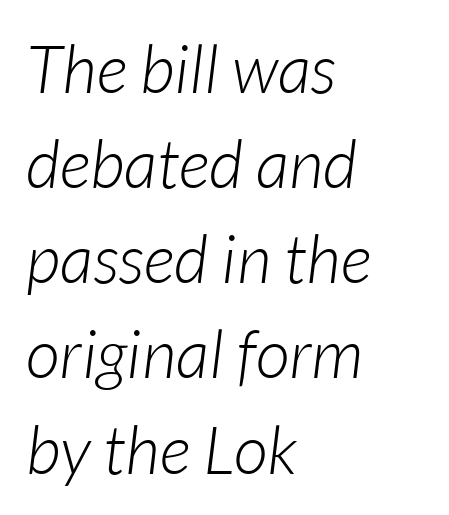
{"italic": "yes", "lean": "right", "slant_degrees": 7, "bold": "no", "weight": "light", "width": "normal", "stroke_contrast": "low", "x_height": "medium", "monospaced": "no", "underline": "no", "align": "left", "line_spacing": "normal", "line_spacing_ratio": 1.42, "letter_spacing": "normal", "letter_spacing_em": 0.0, "glyph_px": 67}
